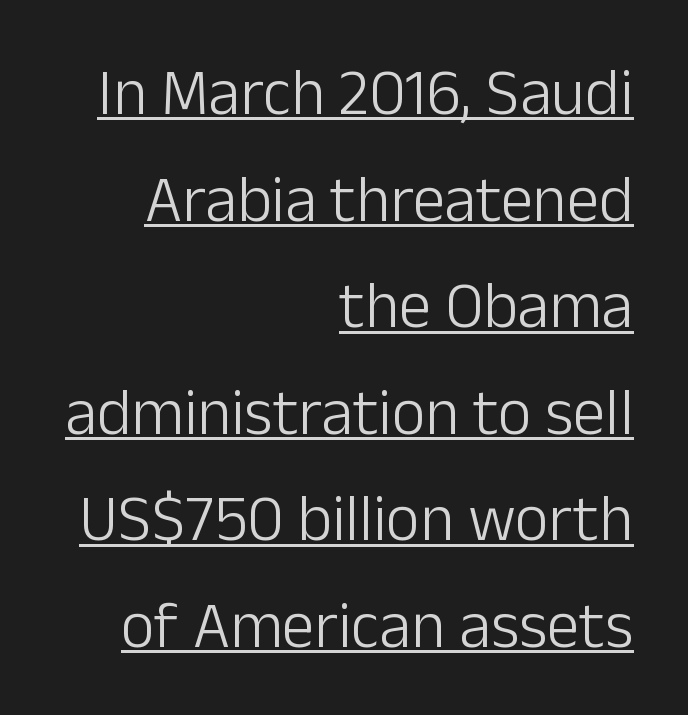
Stroke mass is kept to a normal reading level or below. The passage is arranged like a letterhead date or caption credit — flush right. Proportional: the letters do not fall into vertical columns. You can see a thin bar hugging the bottom of the glyphs. The font family rendered here belongs to the sans-serif group. Look at the tracking — it's just the regular setting, nothing added.
